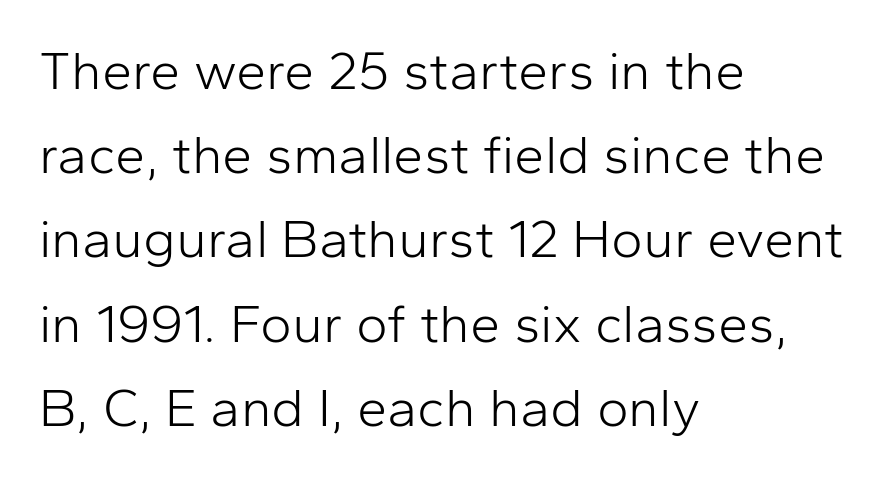
The image shows 54 px light sans-serif type, upright; set left-aligned, normal line spacing (1.56x), normal letter spacing, not underlined; low stroke contrast and a medium x-height.
